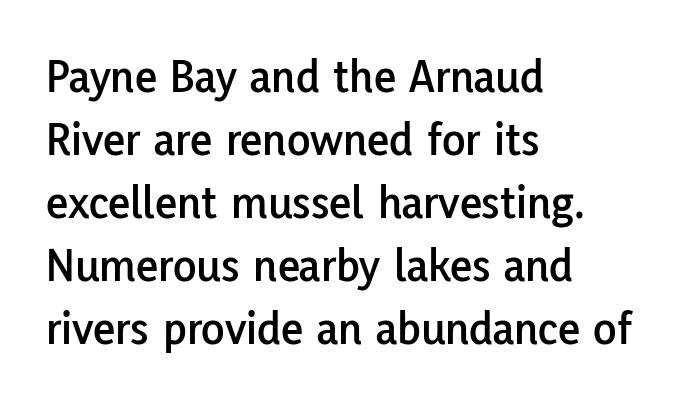
{"serif": "no", "italic": "no", "width": "normal", "stroke_contrast": "low", "x_height": "medium", "monospaced": "no", "underline": "no", "align": "left", "line_spacing": "normal", "line_spacing_ratio": 1.31, "letter_spacing": "normal", "letter_spacing_em": 0.0, "glyph_px": 48}
